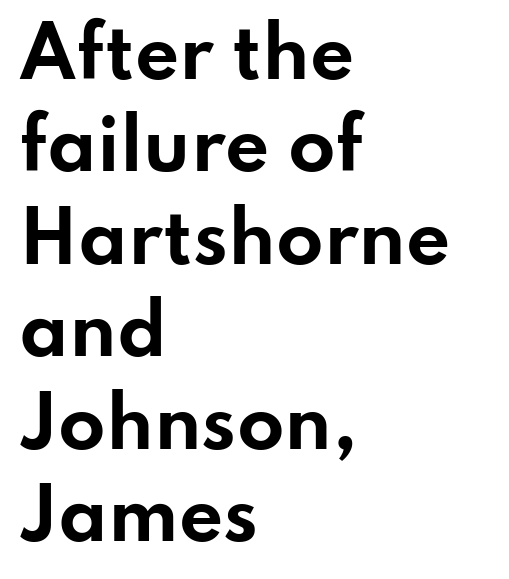
Q: Is the text bold? A: Yes.
Q: Is the text italic (slanted)? A: No, it is upright.
Q: Is the typeface a serif or a sans-serif typeface? A: Sans-serif.
Q: Is the text underlined? A: No.
Q: How is the paragraph aligned? A: Left-aligned.
Q: Is the spacing between letters normal or unusually wide? A: Normal.
Q: Is the spacing between lines tight, normal or loose? A: Normal.
Q: Width (condensed, normal, or wide)? A: Wide.
Q: Stroke contrast? A: Low.
Q: x-height? A: Small.
Q: Monospaced? A: No.
